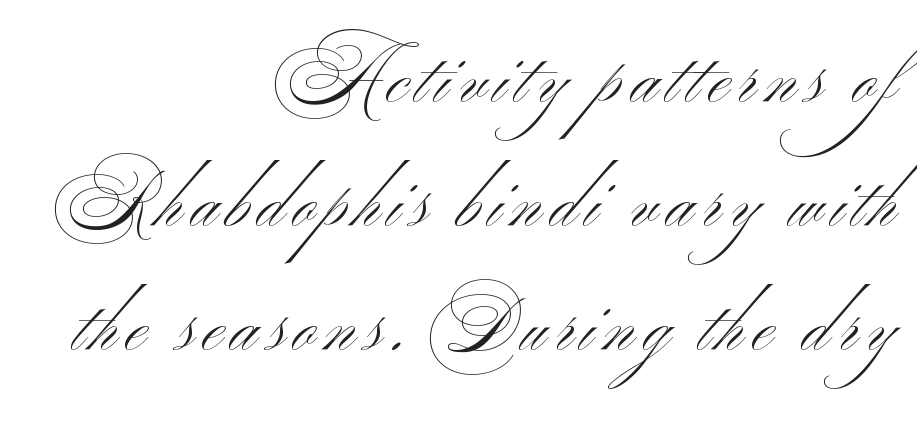
Q: Is the text bold? A: No.
Q: Is the typeface a serif or a sans-serif typeface? A: Sans-serif.
Q: Is the text underlined? A: No.
Q: How is the paragraph aligned? A: Right-aligned.
Q: Is the spacing between lines tight, normal or loose? A: Normal.
Q: Width (condensed, normal, or wide)? A: Wide.
Q: Stroke contrast? A: Medium.
Q: x-height? A: Small.
Q: Monospaced? A: No.
